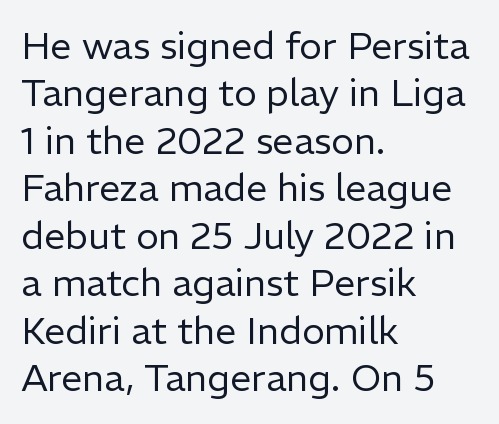
The image shows 38 px regular-weight sans-serif type, upright; set left-aligned, normal line spacing (1.25x), normal letter spacing, not underlined; low stroke contrast and a medium x-height.
